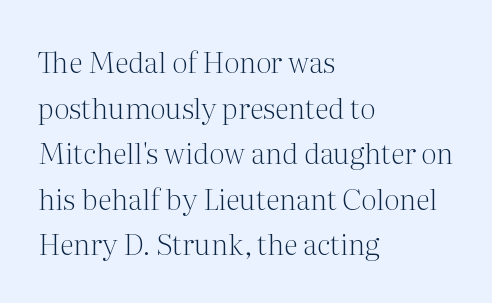
These glyphs show unthickened strokes, regular width or finer. These lines are set flush left with a ragged right edge. Each letter's strokes conclude with small projecting serifs. This sample has the flowing, uneven cadence of proportional lettering.
